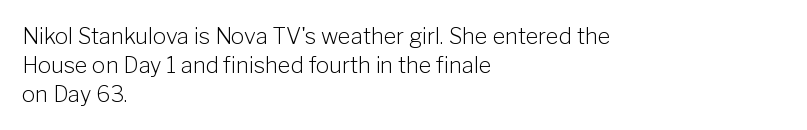
The image shows 22 px text type, upright; set left-aligned, normal line spacing (1.31x), normal letter spacing, not underlined.
